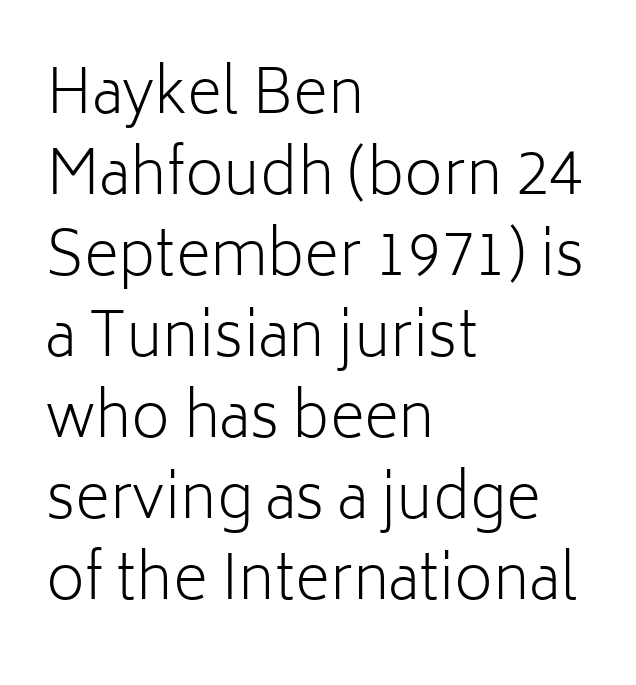
{"serif": "no", "italic": "no", "bold": "no", "weight": "light", "width": "normal", "stroke_contrast": "low", "x_height": "medium", "monospaced": "no", "underline": "no", "align": "left", "line_spacing": "normal", "line_spacing_ratio": 1.35, "letter_spacing": "normal", "letter_spacing_em": 0.0, "glyph_px": 60}
